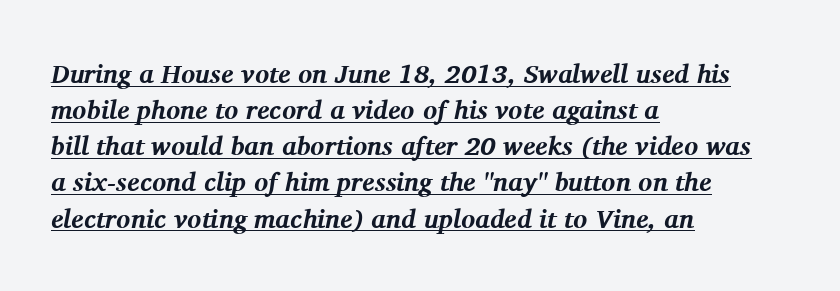
Q: Is the text bold? A: Yes.
Q: Is the text italic (slanted)? A: Yes, it leans right by about 11 degrees.
Q: Is the text underlined? A: Yes.
Q: How is the paragraph aligned? A: Left-aligned.
Q: Is the spacing between letters normal or unusually wide? A: Normal.
Q: Is the spacing between lines tight, normal or loose? A: Normal.
